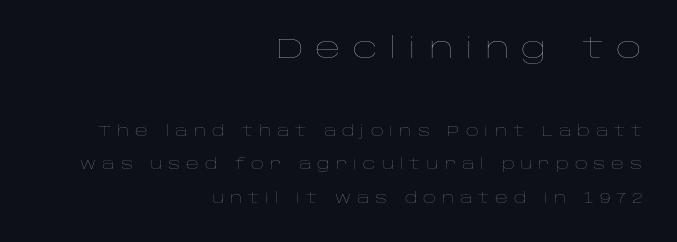
Spacing verdict: proportional, widths tailored to each character. The vertical gap from one line to the next is large. The weight tops out at a normal text grade. If you drew a ruler down the right edge, every line would touch it. Glance below the letters and you will spot only blank space. Whoever set this made the first block the dominant, larger element.
